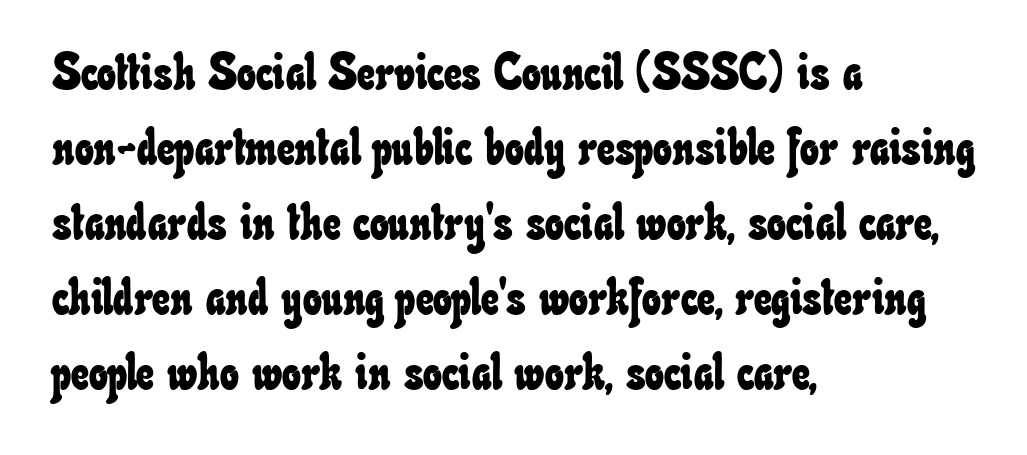
{"width": "condensed", "stroke_contrast": "low", "x_height": "small", "monospaced": "no", "underline": "no", "align": "left", "line_spacing": "normal", "line_spacing_ratio": 1.5, "letter_spacing": "normal", "letter_spacing_em": 0.0, "glyph_px": 50}
